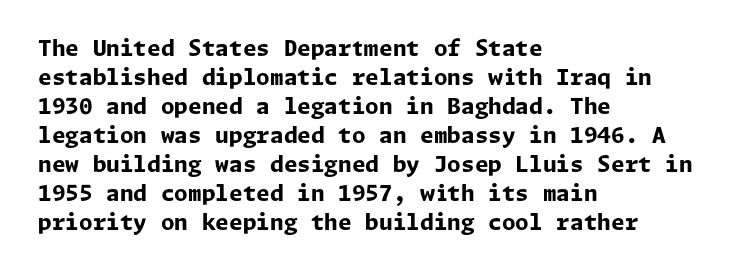
I'd describe the lettering as bold — thick and assertive. Line starts are locked; line ends wander. Nope, not italic — everything's standing straight. Only glyphs here, with clear space below each row.
